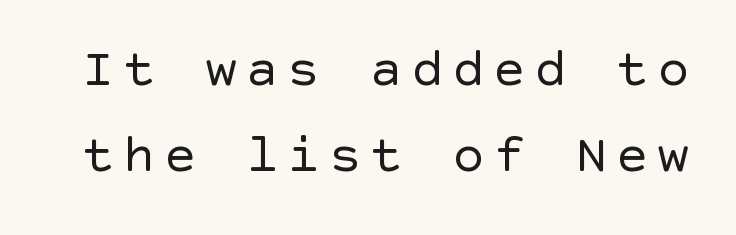
Q: Is the text bold? A: No.
Q: Is the text italic (slanted)? A: No, it is upright.
Q: Is the typeface a serif or a sans-serif typeface? A: Sans-serif.
Q: Is the text underlined? A: No.
Q: Is the spacing between lines tight, normal or loose? A: Normal.
Q: Width (condensed, normal, or wide)? A: Normal.
Q: x-height? A: Large.
